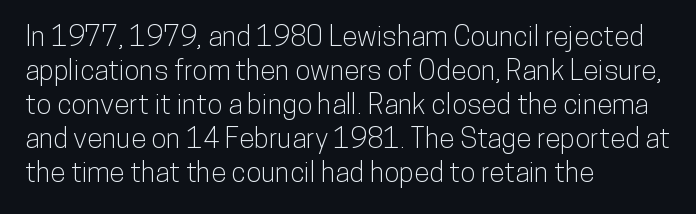
The image shows 28 px condensed sans-serif type, upright; set left-aligned, line spacing 1.21x, normal letter spacing, not underlined; low stroke contrast and a medium x-height.
